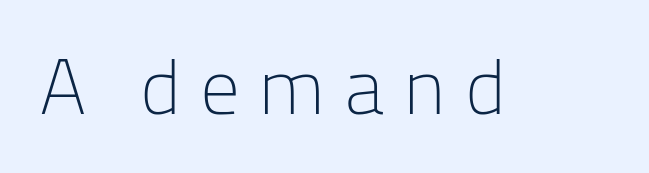
Honestly, there is no underline to notice here at all. Looks like regular typesetting: each glyph gets only the width it needs. On a weight scale, this lands at 450 or below. The gaps between neighbouring characters are conspicuously large. Italic? Not at all — the glyphs are vertical.
